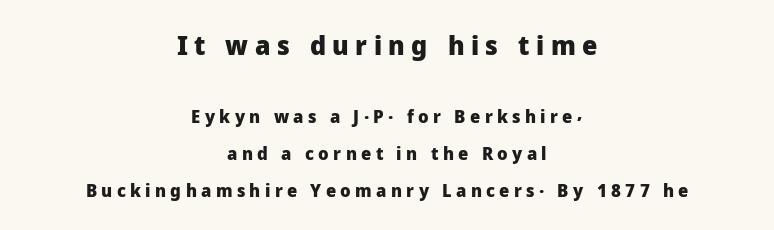
Designer's note — italics off, roman on. Does the leading feel generous? Absolutely, it's lavish. A dark, heavy texture on the line: the type is bold. Descenders hang freely into open space. The horizontal fit of the characters is loose and conspicuously gappy.
